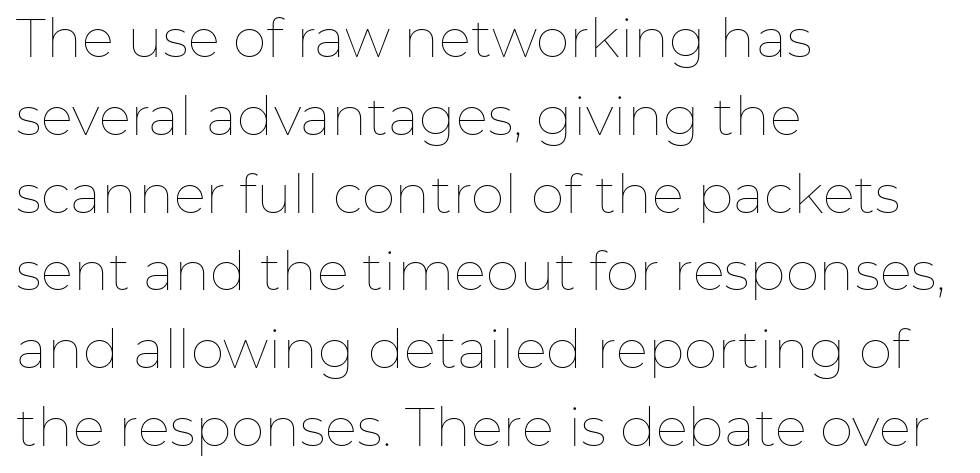
The passage shown is typed in a proportional face where columns would drift. Decoration check: the copy has no underline. This rendering leaves character spacing at its baseline value. A roman cut, with each character standing at attention. Does the leading feel generous? No, just average. Compared with a centered layout, this one pins lines to the left instead.
